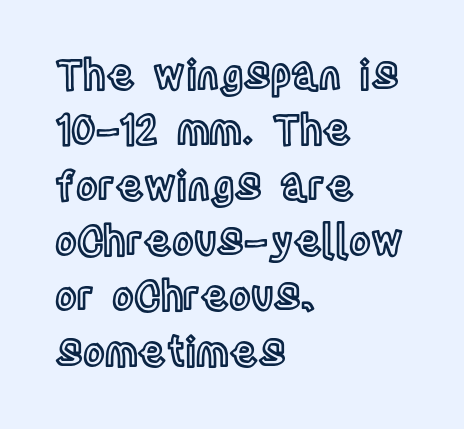
Check under the words: just untouched page. Regarding leading, the lines here are spaced in the standard way. This sample has the flowing, uneven cadence of proportional lettering. The type is set solid horizontally, with unmodified tracking. This sample is left-justified, so line endings fall wherever the words run out.
